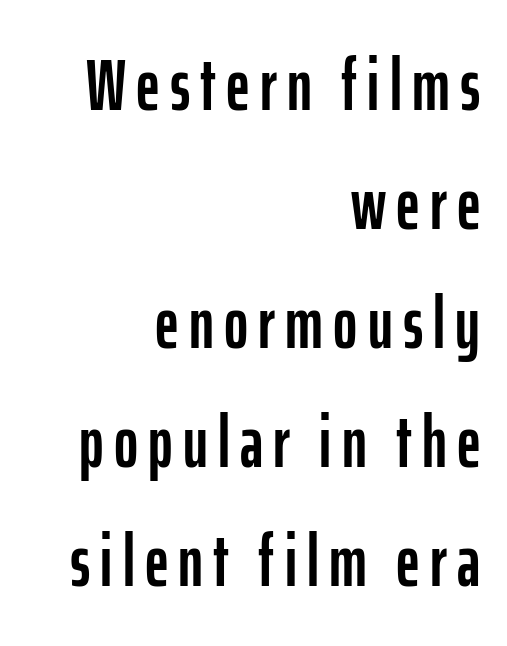
The rendering shows plain stroke endings on the letterforms — a sans-serif design. Italic? Not at all — the glyphs are vertical. Caption: multi-line text, flush right, ragged left. Any mark beneath the type? The region is blank. A typesetter would call this proportional, since set widths differ per character.
